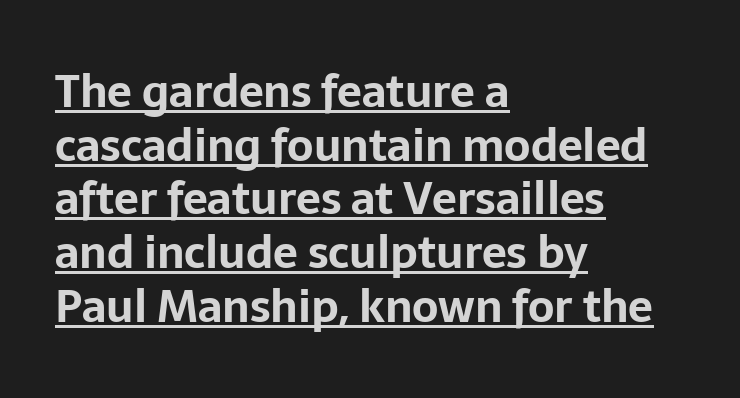
The image shows 44 px bold sans-serif type, upright; set left-aligned, line spacing 1.22x, normal letter spacing, underlined; low stroke contrast and a medium x-height.
